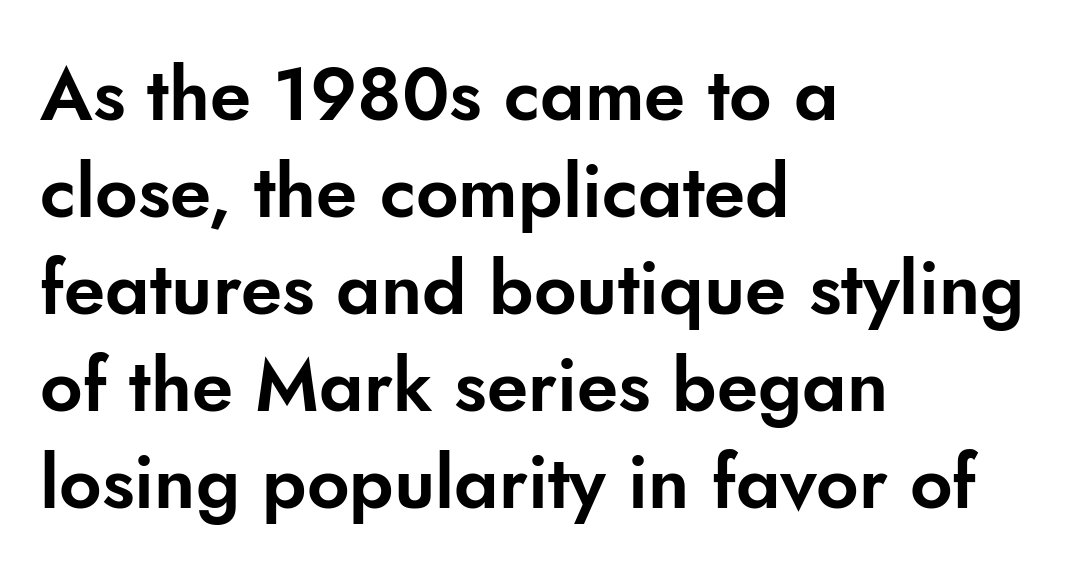
Q: Is the text italic (slanted)? A: No, it is upright.
Q: Is the typeface a serif or a sans-serif typeface? A: Sans-serif.
Q: Is the text underlined? A: No.
Q: How is the paragraph aligned? A: Left-aligned.
Q: Is the spacing between letters normal or unusually wide? A: Normal.
Q: Is the spacing between lines tight, normal or loose? A: Normal.
Q: Width (condensed, normal, or wide)? A: Normal.
Q: Stroke contrast? A: Low.
Q: x-height? A: Small.
Q: Monospaced? A: No.
